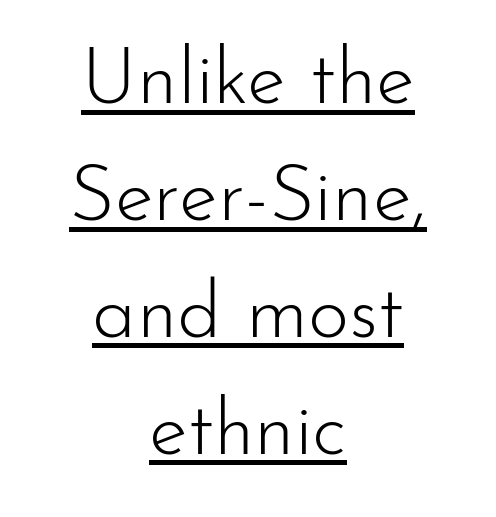
Q: Is the text bold? A: No.
Q: Is the text italic (slanted)? A: No, it is upright.
Q: Is the typeface a serif or a sans-serif typeface? A: Sans-serif.
Q: Is the text underlined? A: Yes.
Q: How is the paragraph aligned? A: Centered.
Q: Is the spacing between letters normal or unusually wide? A: Normal.
Q: Is the spacing between lines tight, normal or loose? A: Normal.
Q: Width (condensed, normal, or wide)? A: Normal.
Q: Stroke contrast? A: Low.
Q: x-height? A: Small.
Q: Monospaced? A: No.
